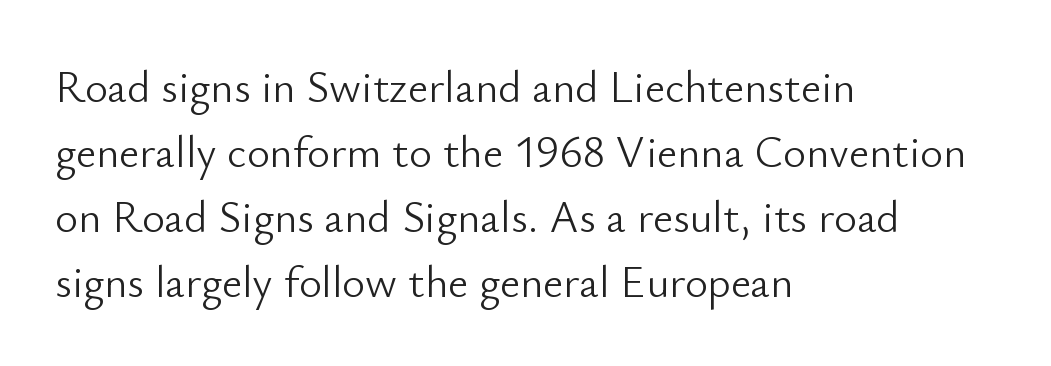
Q: Is the text bold? A: No.
Q: Is the text italic (slanted)? A: No, it is upright.
Q: Is the typeface a serif or a sans-serif typeface? A: Sans-serif.
Q: Is the text underlined? A: No.
Q: How is the paragraph aligned? A: Left-aligned.
Q: Is the spacing between letters normal or unusually wide? A: Normal.
Q: Is the spacing between lines tight, normal or loose? A: Normal.
Q: Width (condensed, normal, or wide)? A: Normal.
Q: Stroke contrast? A: Low.
Q: x-height? A: Small.
Q: Monospaced? A: No.
